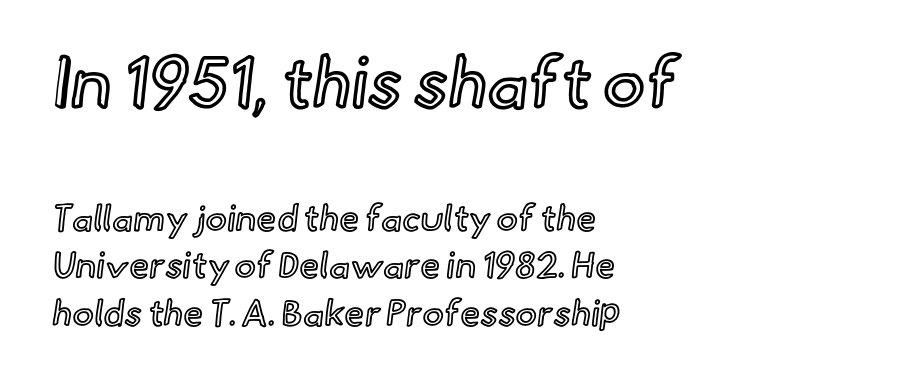
The image shows 71 px text type; set left-aligned, normal line spacing (1.32x), normal letter spacing, not underlined; the first (top) block is 1.97x larger; a small x-height.
